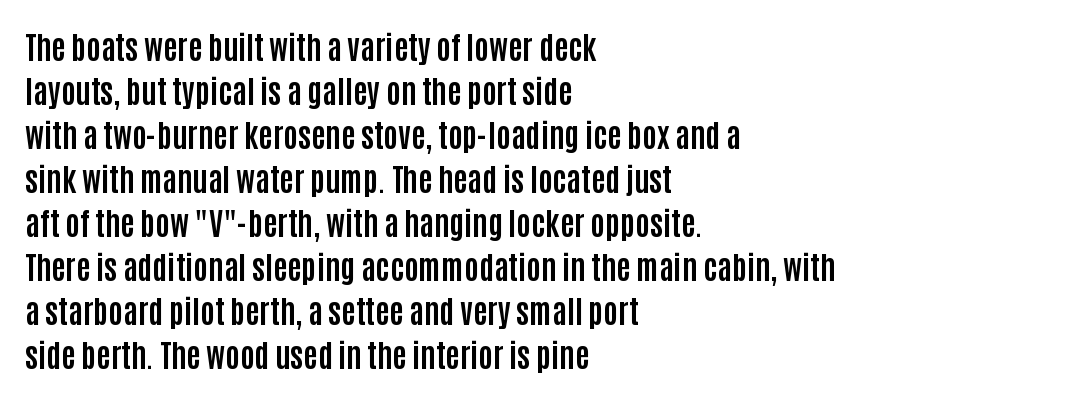
{"serif": "no", "italic": "no", "bold": "yes", "weight": "bold", "width": "condensed", "stroke_contrast": "low", "x_height": "large", "monospaced": "no", "underline": "no", "align": "left", "line_spacing": "normal", "line_spacing_ratio": 1.42, "letter_spacing": "normal", "letter_spacing_em": 0.0, "glyph_px": 31}
